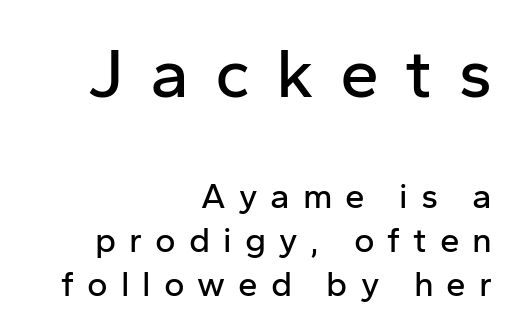
What kind of face is this? One without serifs — a sans. The passage shown stacks its lines at a standard gap. A typesetter would call this proportional, since set widths differ per character. The letterforms stand isolated, each surrounded by extra space.
